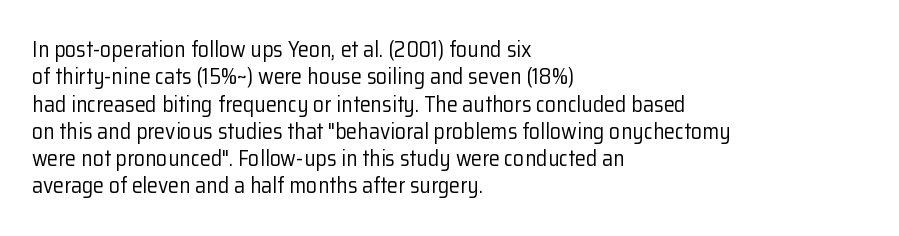
{"italic": "no", "bold": "no", "underline": "no", "align": "left", "line_spacing_ratio": 1.24, "letter_spacing": "normal", "letter_spacing_em": 0.0, "glyph_px": 22}
